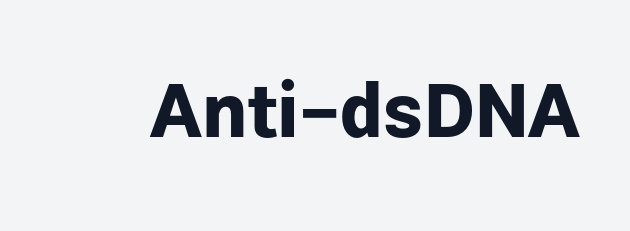
Each letter keeps its own natural width here, so spacing adapts to shape. The font's upright variant was chosen for this text. Grotesque or geometric, the face here clearly has no serifs. The font is running at its bold setting. Honestly, the letter spacing is just normal — you wouldn't notice it.
